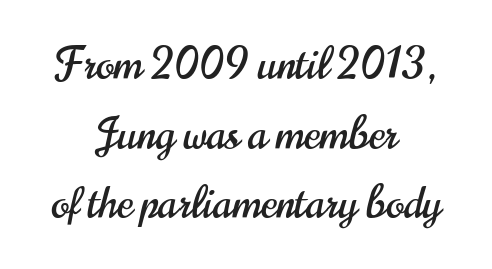
The line texture is even and compact thanks to regular tracking. This block has exactly the height ordinary leading produces. The space directly below the letters is spotless. These lines are composed in type without serifs. Layout note: lines centered.
